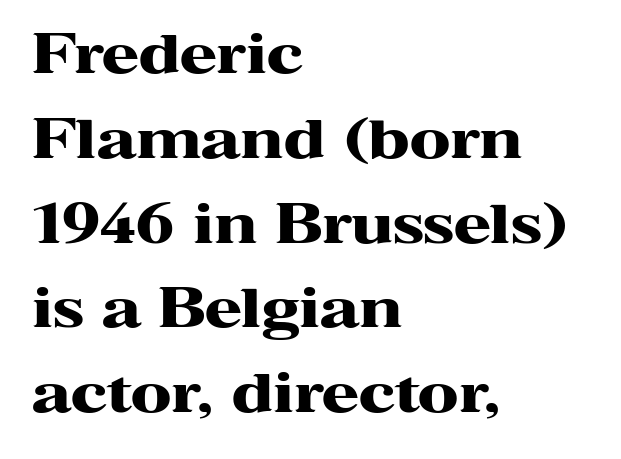
The strip under each line holds only bare page. Default kerning and tracking; the words read as compact shapes. Think of a printed novel: that variable character pitch is what you see here. Pretty heavy lettering here — definitely bold. Regular leading.
